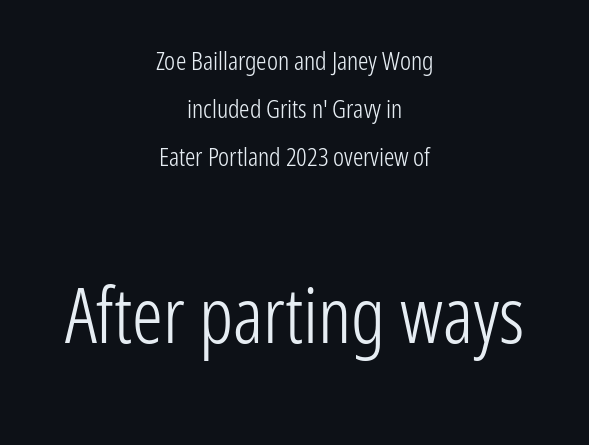
This layout puts the modest block above and the oversized block below. The strokes carry an ordinary text weight at most. Looks like regular typesetting: each glyph gets only the width it needs. Rule under the text: the space is simply empty. Characters follow at the spacing the type designer built in. If you drew a line through each stem, it would be perfectly vertical.
